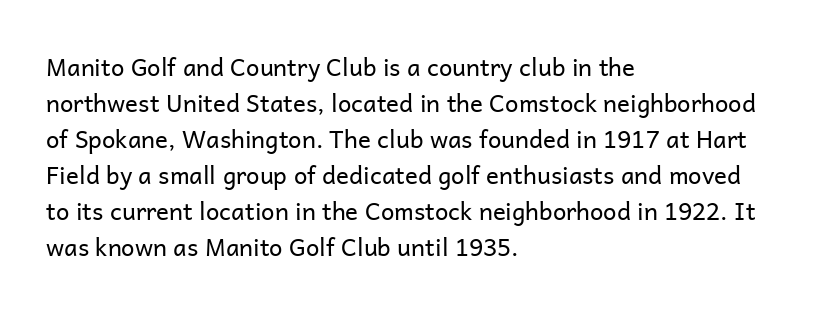
{"italic": "no", "bold": "no", "underline": "no", "align": "left", "line_spacing": "normal", "line_spacing_ratio": 1.5, "letter_spacing": "normal", "letter_spacing_em": 0.0, "glyph_px": 24}
